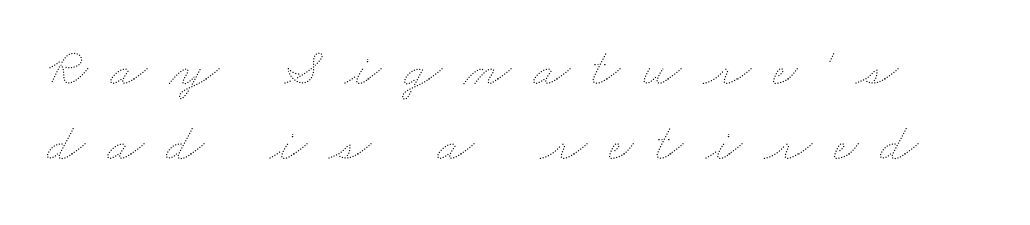
{"bold": "no", "weight": "thin", "width": "wide", "stroke_contrast": "medium", "x_height": "small", "monospaced": "no", "underline": "no", "line_spacing": "normal", "line_spacing_ratio": 1.39, "letter_spacing": "wide", "letter_spacing_em": 0.41, "glyph_px": 54}
